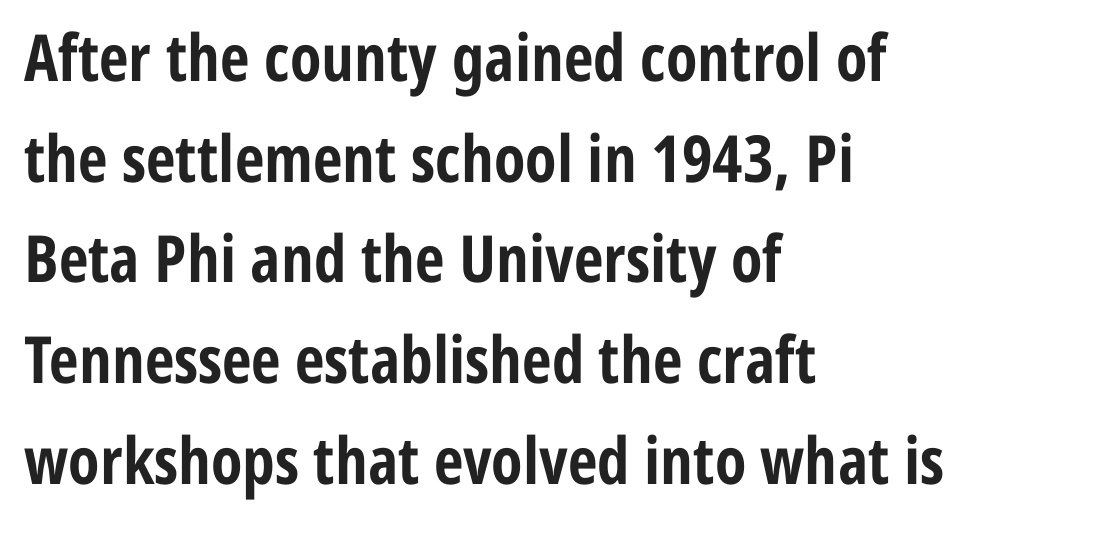
{"serif": "no", "italic": "no", "bold": "yes", "weight": "bold", "width": "condensed", "stroke_contrast": "low", "x_height": "medium", "monospaced": "no", "underline": "no", "align": "left", "line_spacing": "normal", "line_spacing_ratio": 1.55, "letter_spacing": "normal", "letter_spacing_em": 0.0, "glyph_px": 65}
